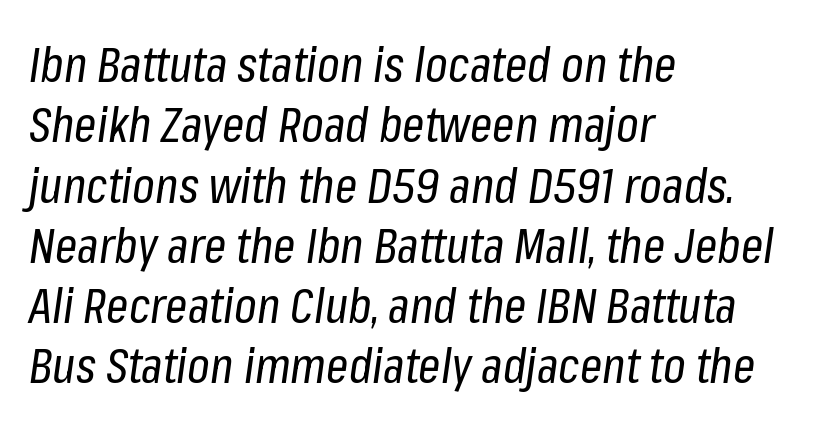
No heavy texture on the line: the type isn't bold. Rendered with sloped, italic letterforms. The rendering anchors every line to the left-hand side. Is the letter spacing exaggerated? No — it looks like the ordinary default. The passage shown is typed in a proportional face where columns would drift. No word sits above an underline.
